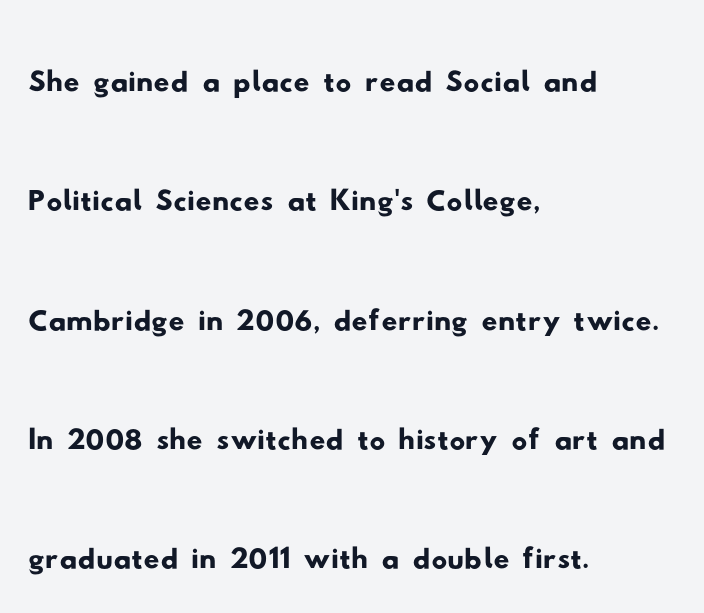
The image shows 78 px wide sans-serif type; set left-aligned, normal line spacing (1.53x), normal letter spacing, not underlined; low stroke contrast and a small x-height.
